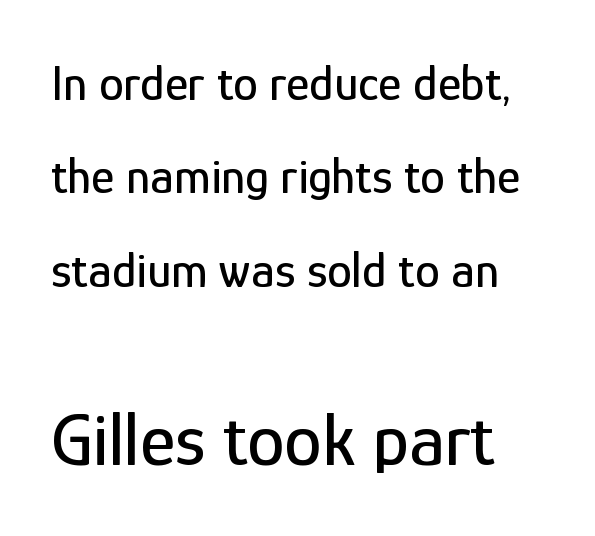
{"serif": "no", "italic": "no", "width": "condensed", "stroke_contrast": "low", "x_height": "medium", "monospaced": "no", "underline": "no", "line_spacing_ratio": 1.87, "letter_spacing": "normal", "letter_spacing_em": 0.0, "larger_block": "second", "size_ratio": 1.5, "glyph_px": 75}
